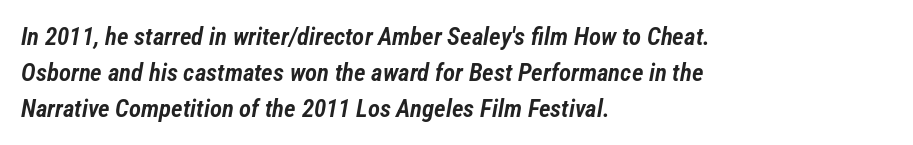
Q: Is the text bold? A: Semi-bold.
Q: Is the text italic (slanted)? A: Yes, it leans right by about 12 degrees.
Q: Is the text underlined? A: No.
Q: How is the paragraph aligned? A: Left-aligned.
Q: Is the spacing between letters normal or unusually wide? A: Normal.
Q: Is the spacing between lines tight, normal or loose? A: Normal.
